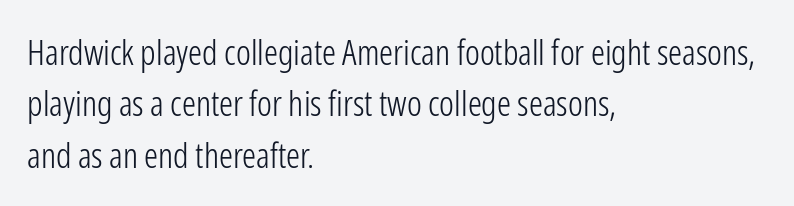
{"serif": "no", "italic": "no", "bold": "no", "weight": "light", "width": "condensed", "stroke_contrast": "low", "x_height": "medium", "monospaced": "no", "underline": "no", "align": "left", "line_spacing": "normal", "line_spacing_ratio": 1.47, "letter_spacing": "normal", "letter_spacing_em": 0.0, "glyph_px": 35}
